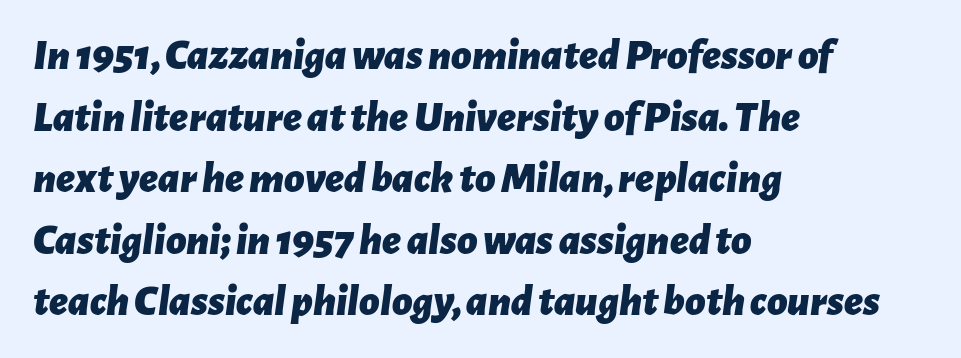
{"italic": "yes", "lean": "right", "slant_degrees": 7, "bold": "yes", "weight": "bold", "width": "normal", "stroke_contrast": "low", "x_height": "medium", "monospaced": "no", "underline": "no", "align": "left", "line_spacing": "normal", "line_spacing_ratio": 1.4, "letter_spacing": "normal", "letter_spacing_em": 0.0, "glyph_px": 44}
